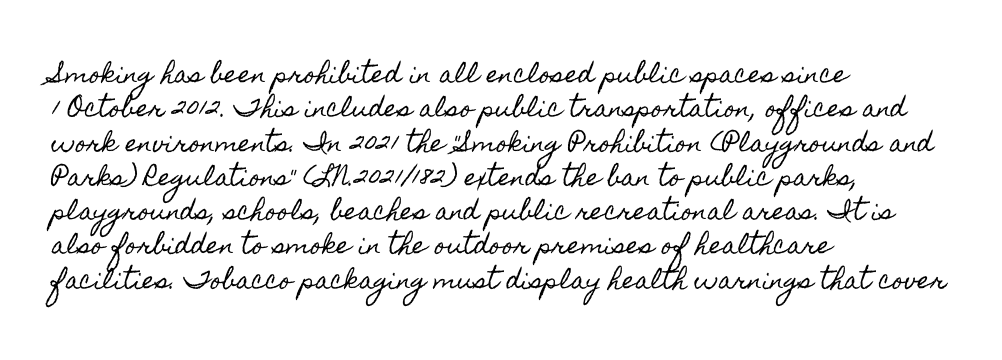
The image shows 23 px text type; set left-aligned, normal line spacing (1.49x), normal letter spacing, not underlined.
